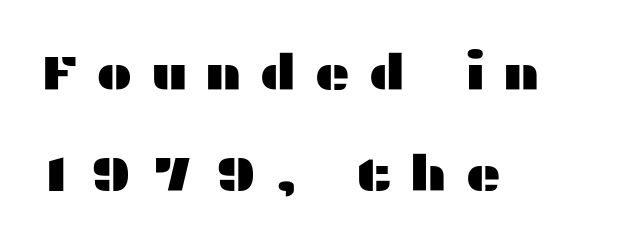
The image shows 49 px wide sans-serif type, upright; set left-aligned, loose line spacing (2.06x), unusually wide letter spacing (+0.36 em), not underlined; medium stroke contrast and a medium x-height.
